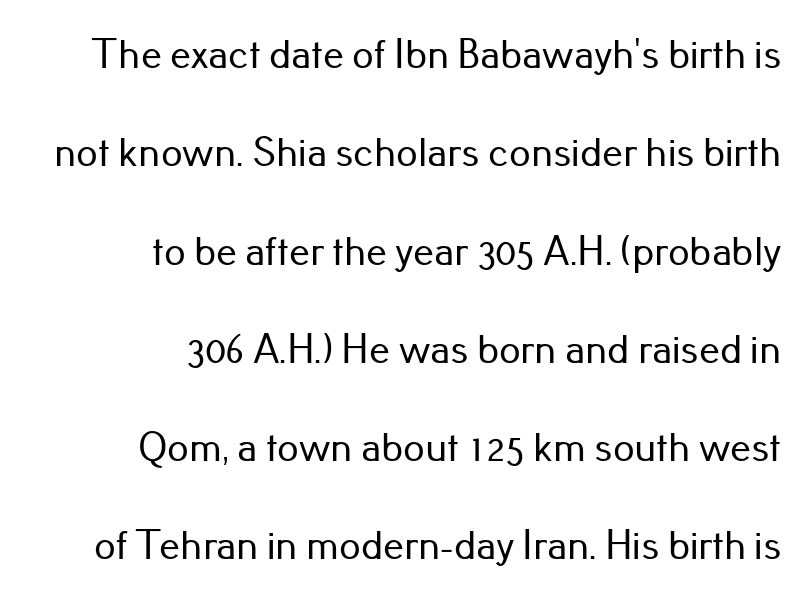
Q: Is the text italic (slanted)? A: No, it is upright.
Q: Is the typeface a serif or a sans-serif typeface? A: Sans-serif.
Q: Is the text underlined? A: No.
Q: How is the paragraph aligned? A: Right-aligned.
Q: Is the spacing between letters normal or unusually wide? A: Normal.
Q: Is the spacing between lines tight, normal or loose? A: Loose.
Q: Width (condensed, normal, or wide)? A: Normal.
Q: Stroke contrast? A: Low.
Q: x-height? A: Small.
Q: Monospaced? A: No.
